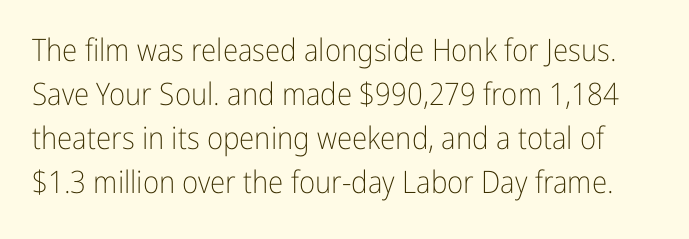
Q: Is the text bold? A: No.
Q: Is the text italic (slanted)? A: No, it is upright.
Q: Is the typeface a serif or a sans-serif typeface? A: Sans-serif.
Q: Is the text underlined? A: No.
Q: Is the spacing between letters normal or unusually wide? A: Normal.
Q: Is the spacing between lines tight, normal or loose? A: Normal.
Q: Width (condensed, normal, or wide)? A: Condensed.
Q: Stroke contrast? A: Low.
Q: x-height? A: Medium.
Q: Monospaced? A: No.
